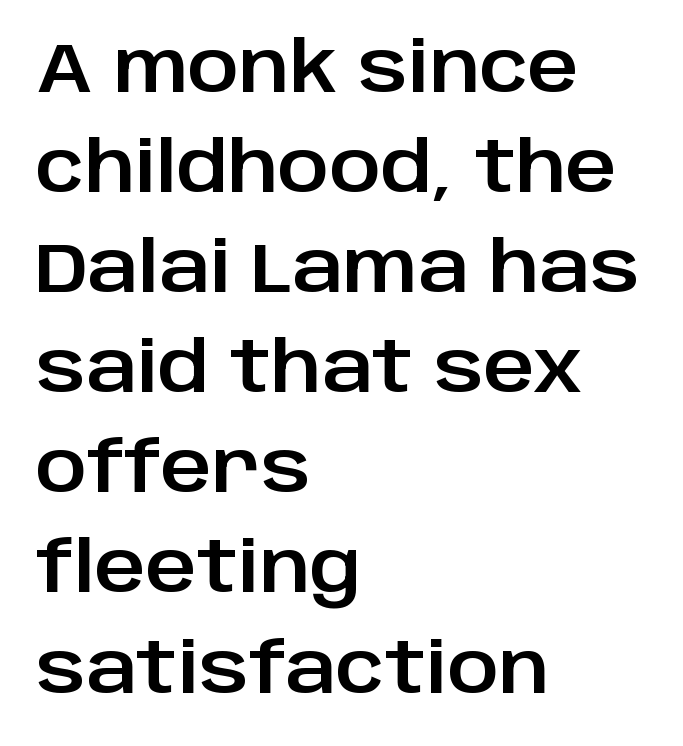
The image shows 70 px sans-serif type, upright; set left-aligned, normal line spacing (1.43x), normal letter spacing, not underlined; low stroke contrast and a large x-height.
